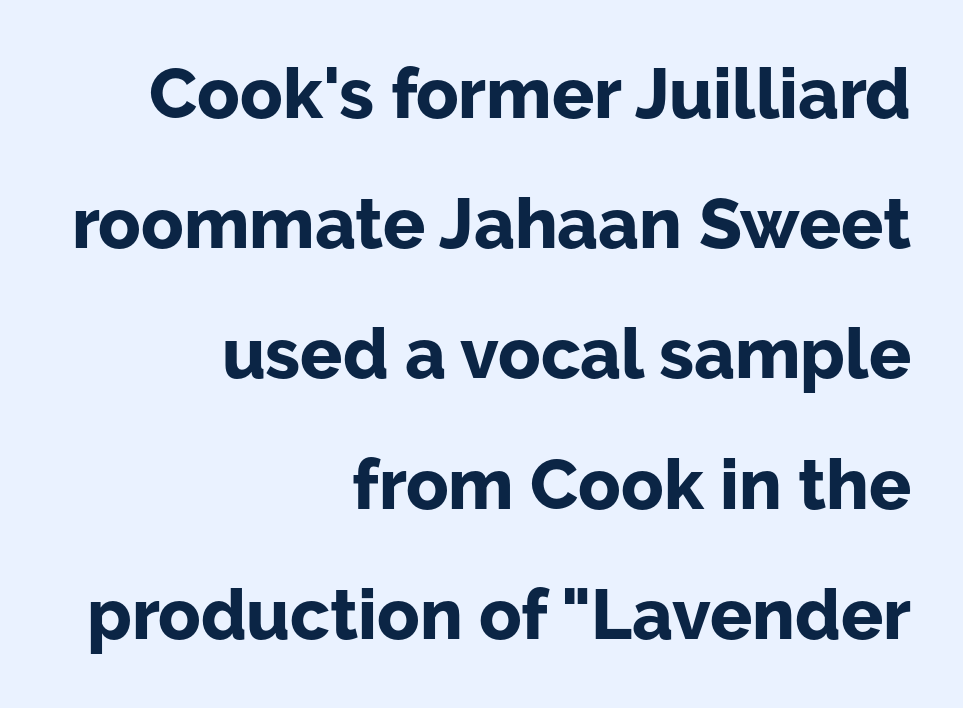
The image shows 70 px bold sans-serif type, upright; set right-aligned, line spacing 1.86x, normal letter spacing, not underlined; low stroke contrast and a medium x-height.
